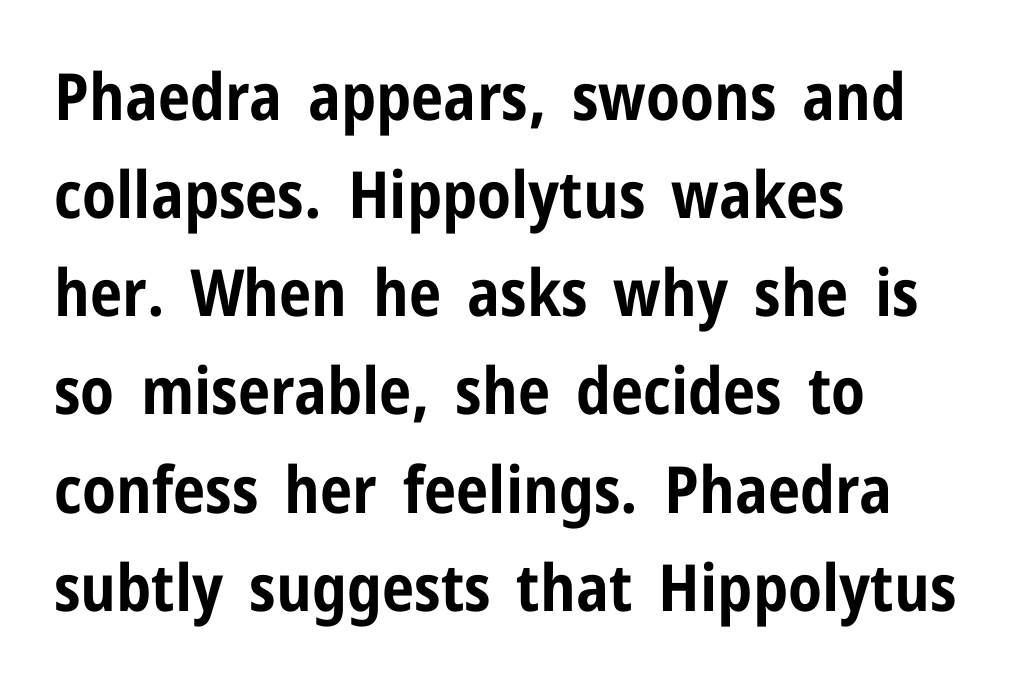
The image shows 65 px bold, condensed sans-serif type, upright; set left-aligned, normal line spacing (1.51x), normal letter spacing, not underlined; low stroke contrast and a medium x-height.
